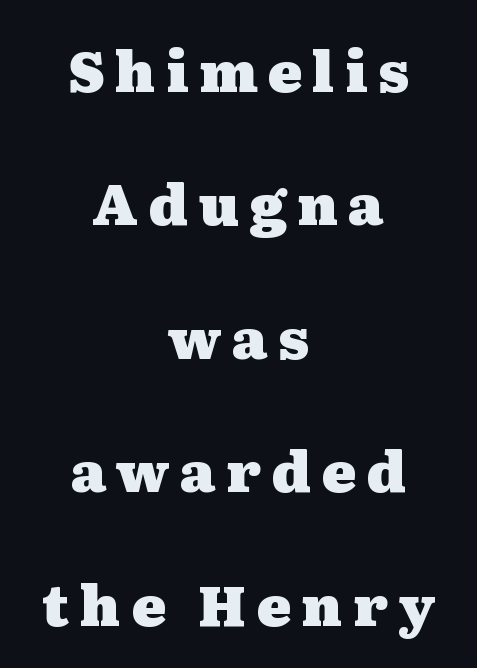
Font category for this specimen: serif. If you folded the block vertically in half, each line would mirror itself in length. The area under the type is left untouched. The axis of the letterforms is exactly vertical. How heavy is the stroke? Heavy — this is a bold.
